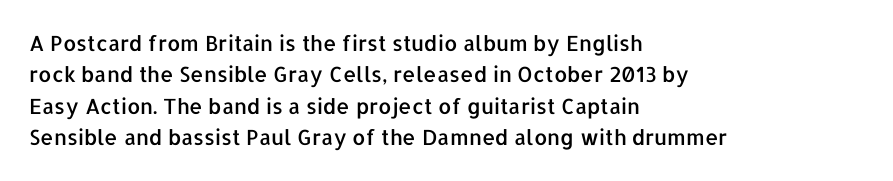
{"italic": "no", "underline": "no", "align": "left", "line_spacing": "normal", "line_spacing_ratio": 1.5, "letter_spacing": "normal", "letter_spacing_em": 0.0, "glyph_px": 21}
